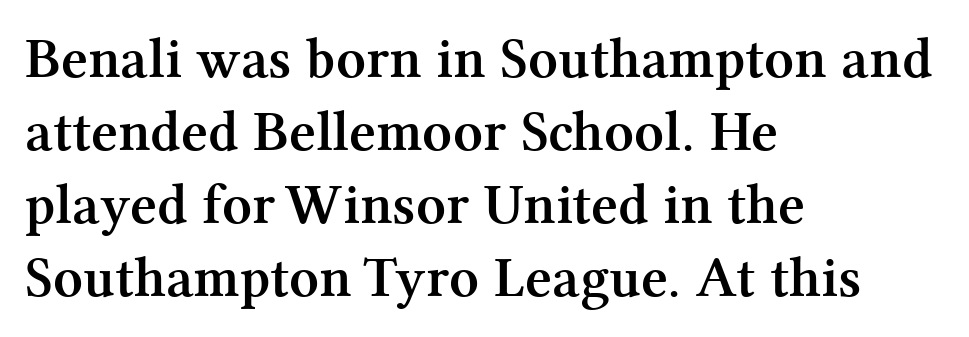
The image shows 58 px semibold serif type, upright; set left-aligned, normal line spacing (1.26x), normal letter spacing, not underlined; medium stroke contrast and a medium x-height.
